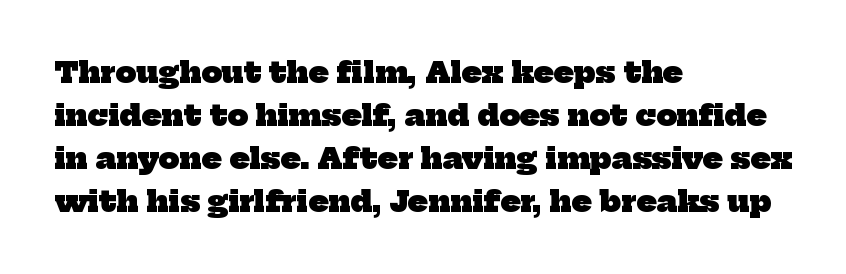
{"serif": "yes", "bold": "yes", "weight": "heavy", "width": "normal", "stroke_contrast": "low", "x_height": "medium", "monospaced": "no", "underline": "no", "align": "left", "line_spacing": "normal", "line_spacing_ratio": 1.48, "letter_spacing": "normal", "letter_spacing_em": 0.0, "glyph_px": 29}
